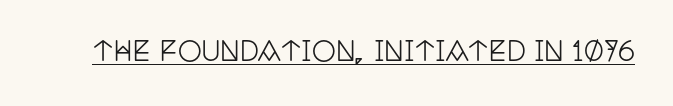
In terms of letterspacing, this is plain default setting. Ascenders rise straight up at ninety degrees. Underline: present.
